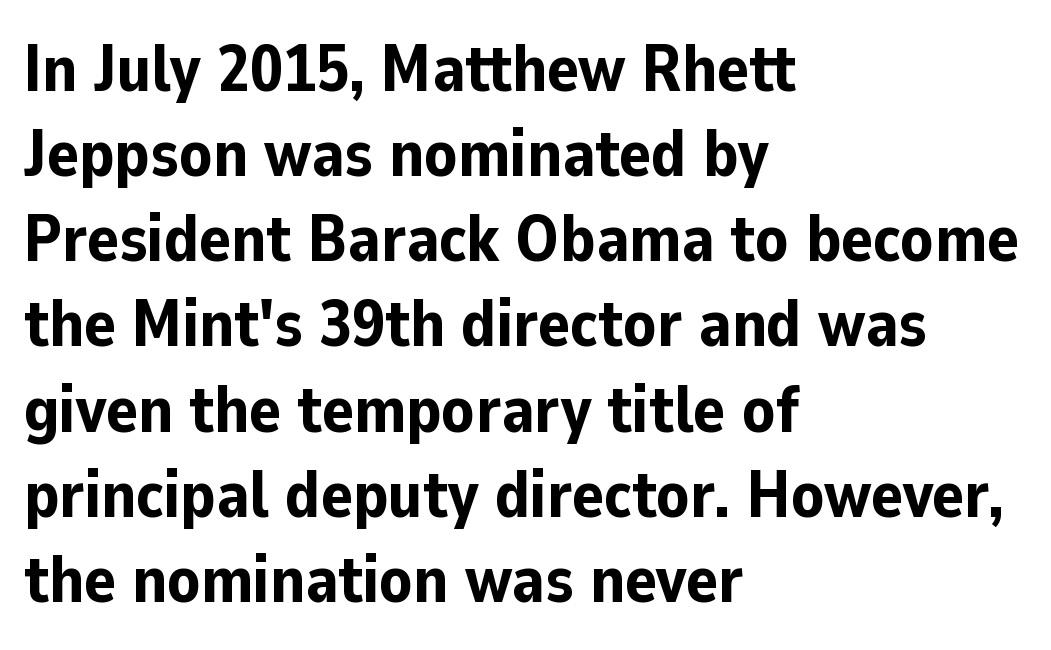
The image shows 66 px bold sans-serif type, upright; set left-aligned, normal line spacing (1.29x), normal letter spacing, not underlined; low stroke contrast and a medium x-height.
